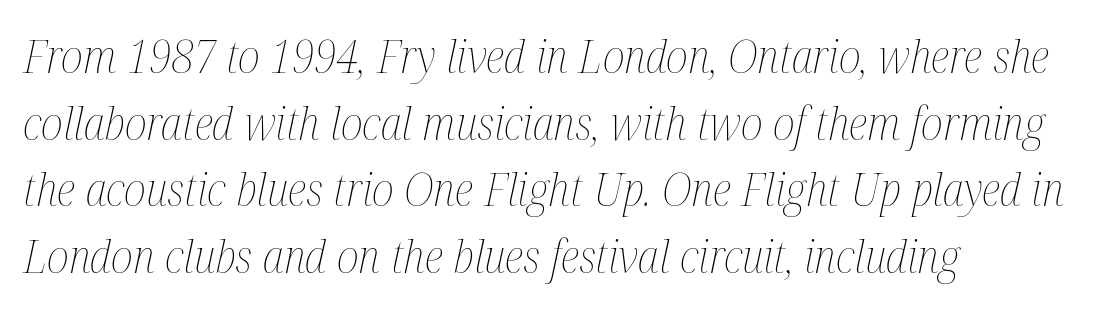
The glyphs are unaccompanied by any horizontal stroke below them. Line starts are locked; line ends wander. You could not count columns in this text — the font is proportionally spaced. Students, observe: this is what conventionally led text looks like.
